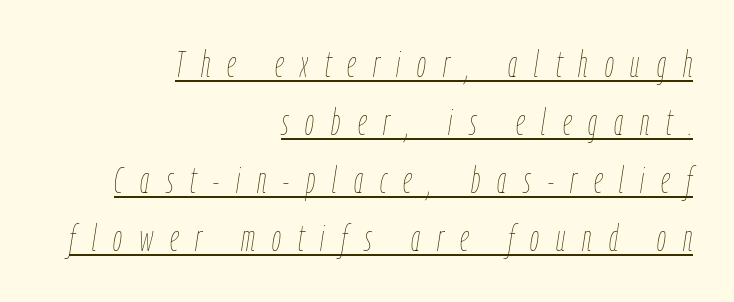
{"italic": "yes", "lean": "right", "slant_degrees": 9, "bold": "no", "weight": "thin", "width": "condensed", "stroke_contrast": "low", "x_height": "medium", "monospaced": "no", "underline": "yes", "align": "right", "line_spacing": "normal", "line_spacing_ratio": 1.61, "letter_spacing": "wide", "letter_spacing_em": 0.47, "glyph_px": 36}
